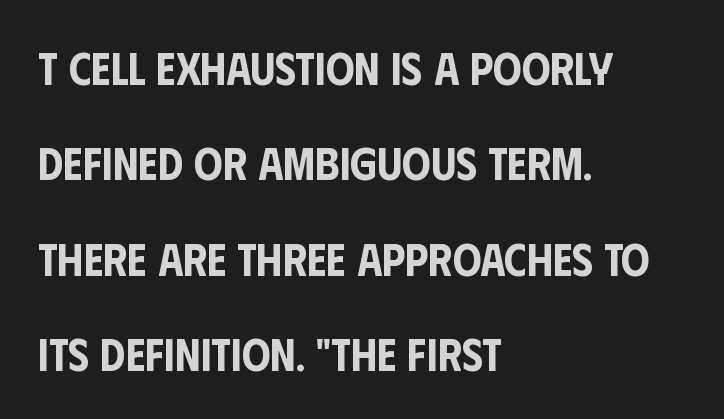
These lines are set flush left with a ragged right edge. Is this a fixed-width face? No — the glyphs have proportional, varying widths. The foot of each line stays bare and open. Unlike italic type, these characters show no tilt at all. The type family on display is of the sans-serif kind.
